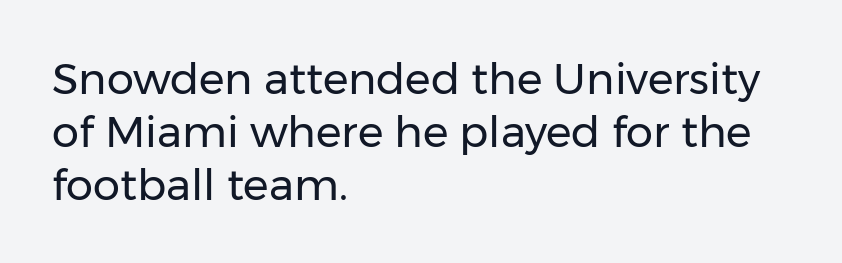
Is the type heavy? It reads as light-to-regular instead. A typesetter would call this proportional, since set widths differ per character. The rendering anchors every line to the left-hand side. Does the lettering tilt? It doesn't — this is upright.
